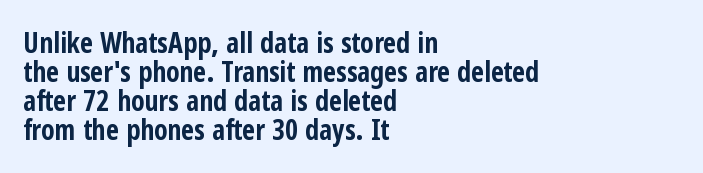
Is this a fixed-width face? No — the glyphs have proportional, varying widths. Look at the tracking — it's just the regular setting, nothing added. The glyphs in this specimen are sans serif. You could barely slide anything between these rows. As a designer I'd log this as weight 700, bold. A typesetter would mark this as roman, not italic.
